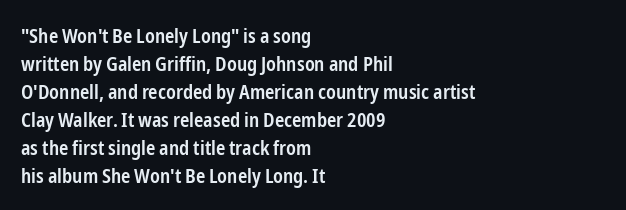
{"italic": "no", "bold": "semi", "underline": "no", "align": "left", "line_spacing": "normal", "line_spacing_ratio": 1.4, "letter_spacing": "normal", "letter_spacing_em": 0.0, "glyph_px": 20}
